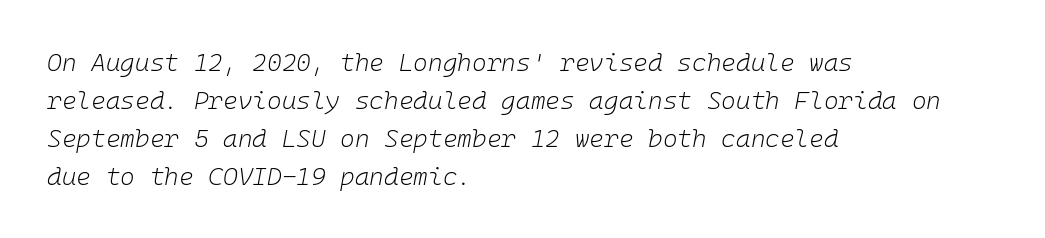
{"italic": "yes", "lean": "right", "slant_degrees": 10, "bold": "no", "underline": "no", "align": "left", "line_spacing": "normal", "line_spacing_ratio": 1.52, "letter_spacing": "normal", "letter_spacing_em": 0.0, "glyph_px": 25}
